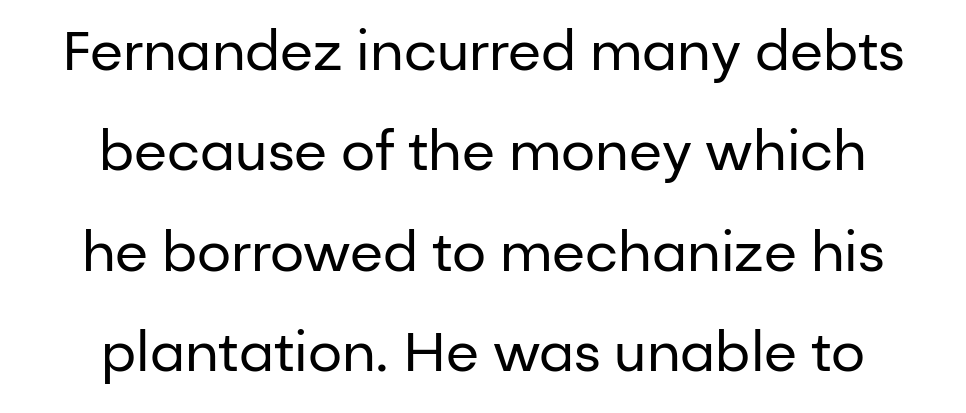
Q: Is the text bold? A: No.
Q: Is the text italic (slanted)? A: No, it is upright.
Q: Is the typeface a serif or a sans-serif typeface? A: Sans-serif.
Q: Is the text underlined? A: No.
Q: How is the paragraph aligned? A: Centered.
Q: Is the spacing between letters normal or unusually wide? A: Normal.
Q: Width (condensed, normal, or wide)? A: Normal.
Q: Stroke contrast? A: Low.
Q: x-height? A: Medium.
Q: Monospaced? A: No.
